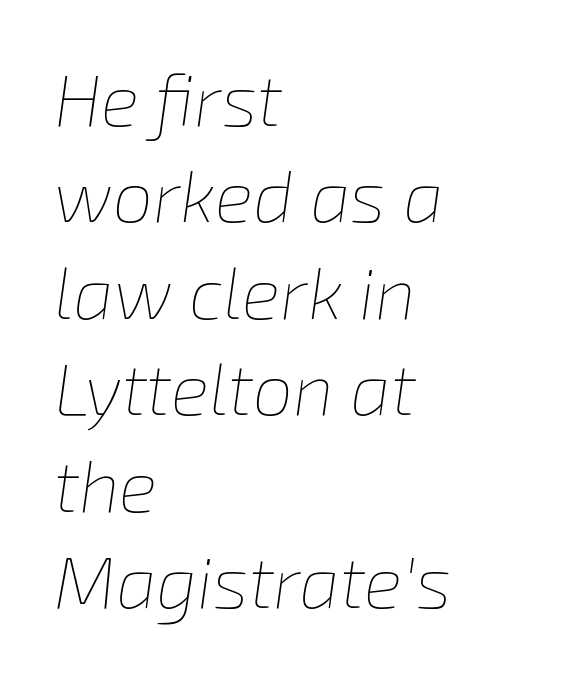
Standard letterfit; no display-style spreading of the glyphs. One glance says typical: line gaps are just what's usual. The letters advance in unequal steps, a hallmark of proportional type. Clear beneath every line of the passage.
